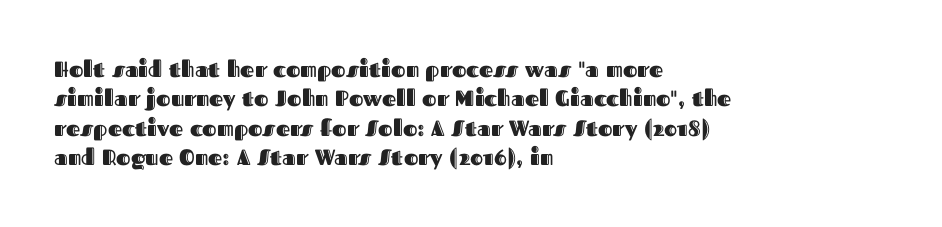
{"italic": "no", "underline": "no", "align": "left", "line_spacing": "normal", "line_spacing_ratio": 1.34, "letter_spacing": "normal", "letter_spacing_em": 0.0, "glyph_px": 22}
